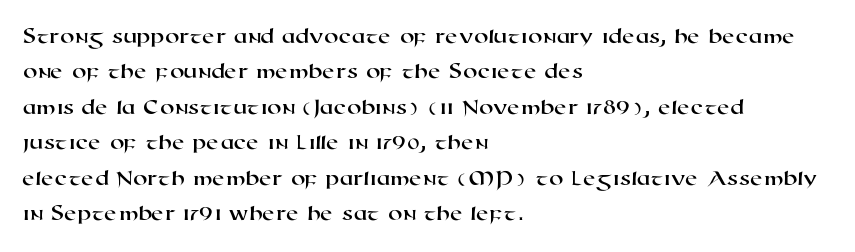
Q: Is the text underlined? A: No.
Q: How is the paragraph aligned? A: Left-aligned.
Q: Is the spacing between letters normal or unusually wide? A: Normal.
Q: Is the spacing between lines tight, normal or loose? A: Normal.
